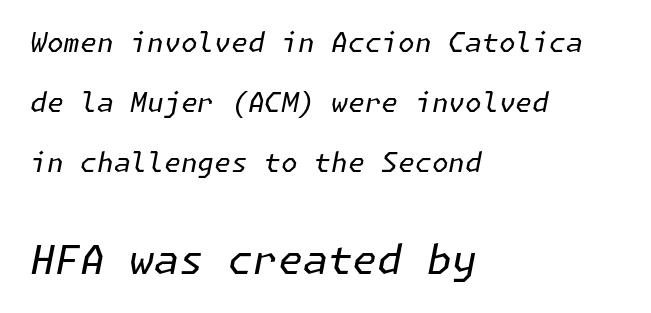
The image shows 40 px regular-weight type, italic (leaning right); set left-aligned, loose line spacing (2.22x), normal letter spacing, not underlined; the second (bottom) block is 1.48x larger; low stroke contrast and a medium x-height.
